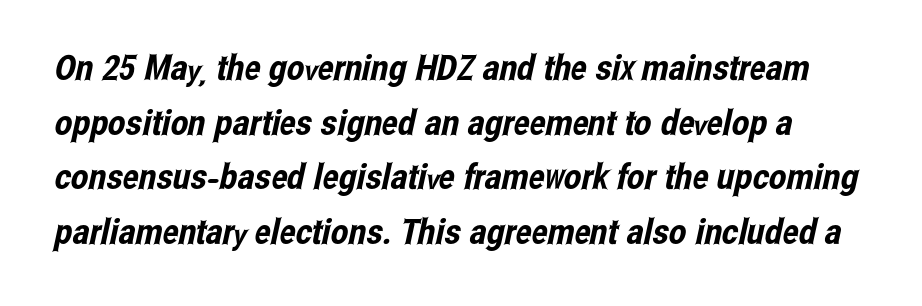
{"serif": "no", "width": "condensed", "stroke_contrast": "low", "x_height": "medium", "monospaced": "no", "underline": "no", "line_spacing": "normal", "line_spacing_ratio": 1.56, "letter_spacing": "normal", "letter_spacing_em": 0.0, "glyph_px": 35}
